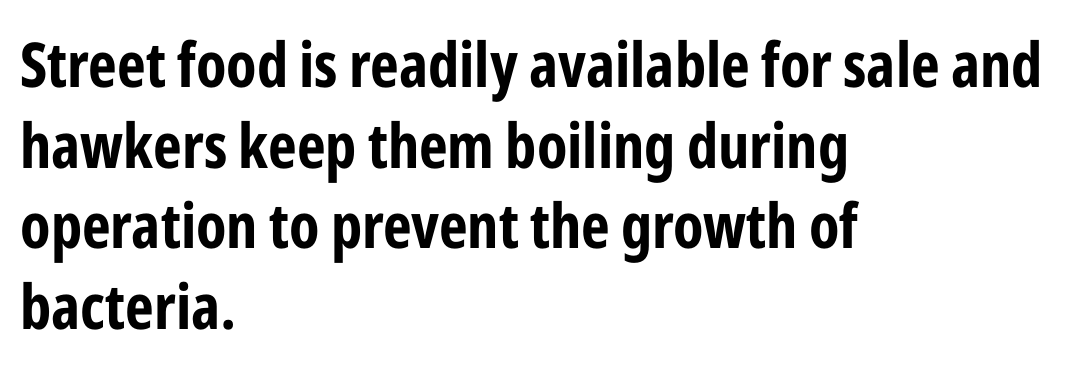
{"serif": "no", "italic": "no", "bold": "yes", "weight": "bold", "width": "condensed", "stroke_contrast": "low", "x_height": "medium", "monospaced": "no", "underline": "no", "align": "left", "line_spacing": "normal", "line_spacing_ratio": 1.3, "letter_spacing": "normal", "letter_spacing_em": 0.0, "glyph_px": 62}
